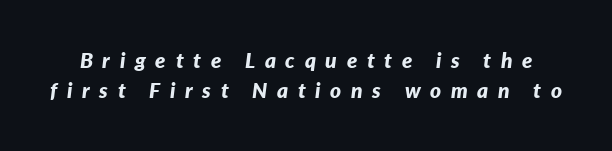
{"italic": "yes", "lean": "right", "slant_degrees": 7, "bold": "yes", "underline": "no", "line_spacing": "normal", "line_spacing_ratio": 1.45, "letter_spacing": "wide", "letter_spacing_em": 0.46, "glyph_px": 21}
